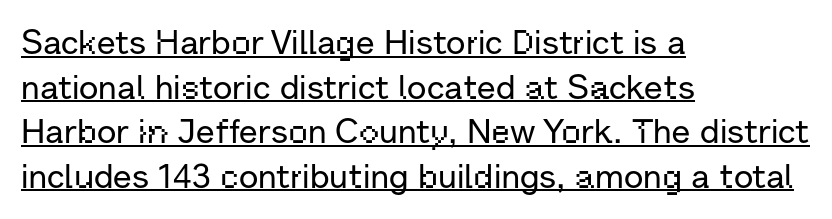
The image shows 34 px sans-serif type, upright; set left-aligned, normal line spacing (1.31x), normal letter spacing, underlined; low stroke contrast and a medium x-height.
